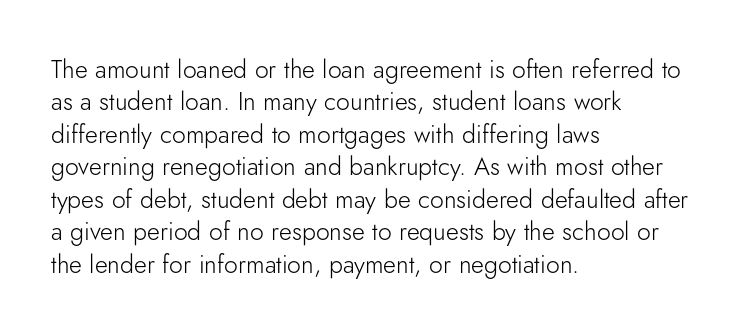
The image shows 25 px text type, upright; set left-aligned, normal line spacing (1.3x), normal letter spacing, not underlined.
